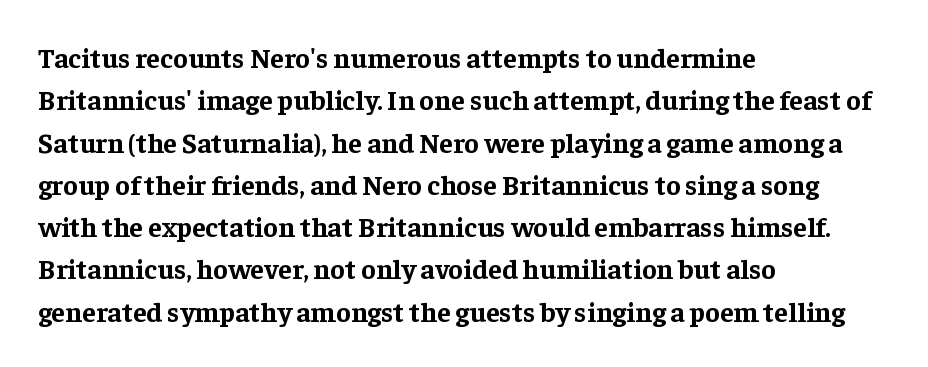
The typography opts for an upright posture over an oblique one. The ragged edge is on the right, which tells us the setting is flush left. The foot of each line stays bare and open. Standard letterfit; no display-style spreading of the glyphs.
